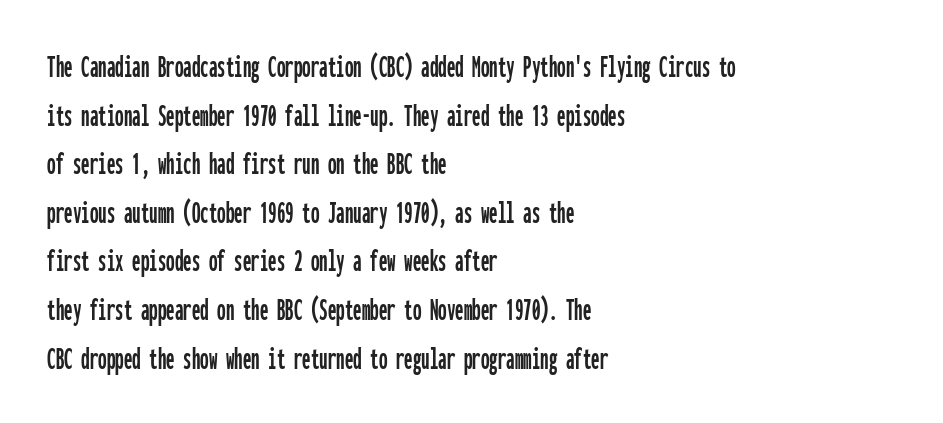
Q: Is the text italic (slanted)? A: No, it is upright.
Q: Is the typeface a serif or a sans-serif typeface? A: Sans-serif.
Q: Is the text underlined? A: No.
Q: How is the paragraph aligned? A: Left-aligned.
Q: Is the spacing between letters normal or unusually wide? A: Normal.
Q: Is the spacing between lines tight, normal or loose? A: Normal.
Q: Width (condensed, normal, or wide)? A: Condensed.
Q: Stroke contrast? A: Low.
Q: x-height? A: Medium.
Q: Monospaced? A: Yes.
